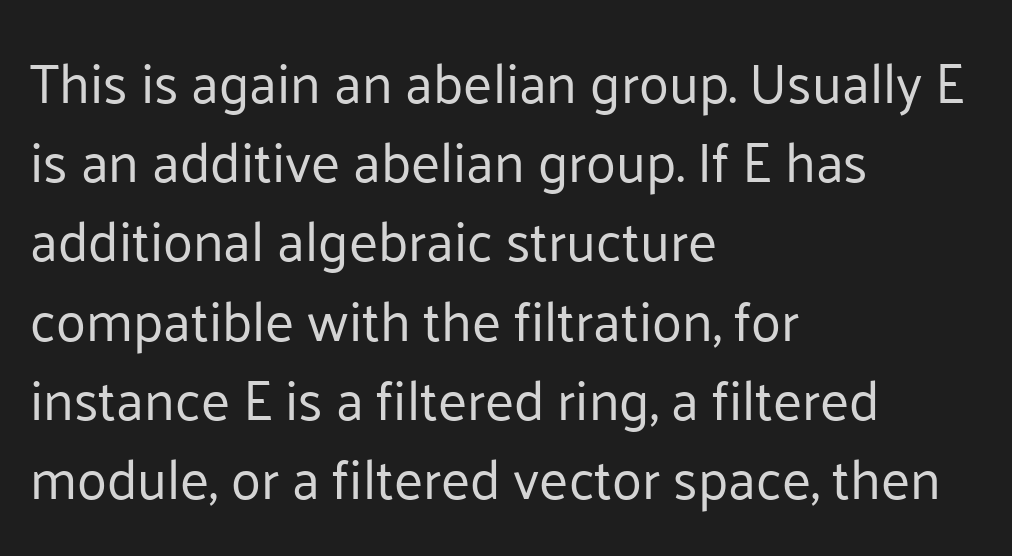
The axis of the letterforms is exactly vertical. Evenly set lines give the paragraph a standard silhouette. In terms of letterspacing, this is plain default setting. Each letter keeps its own natural width here, so spacing adapts to shape. The characters display no serif detailing; their extremities are plain.
